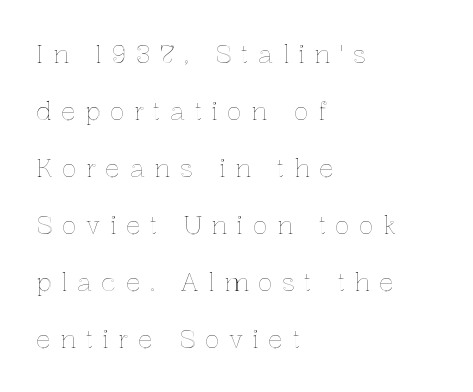
The paragraph shown leans on its left margin. The strip under each line holds only bare page. This block would shrink considerably if given ordinary leading; it's expanded now. How are the letters spaced? Widely, with obvious added tracking. The lettering stays uniformly vertical, giving the passage a roman look.
